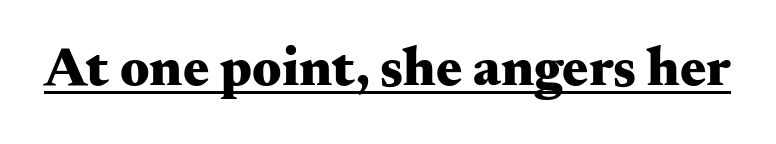
{"serif": "yes", "italic": "no", "bold": "yes", "weight": "heavy", "width": "wide", "stroke_contrast": "medium", "x_height": "small", "monospaced": "no", "underline": "yes", "letter_spacing": "normal", "letter_spacing_em": 0.0, "glyph_px": 55}
